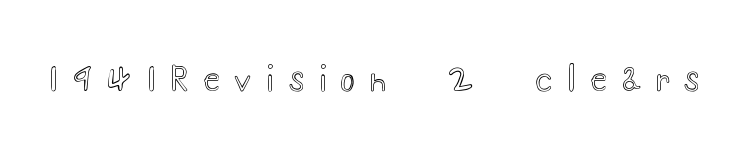
{"italic": "no", "width": "wide", "x_height": "small", "monospaced": "no", "underline": "no", "letter_spacing": "wide", "letter_spacing_em": 0.43, "glyph_px": 34}
